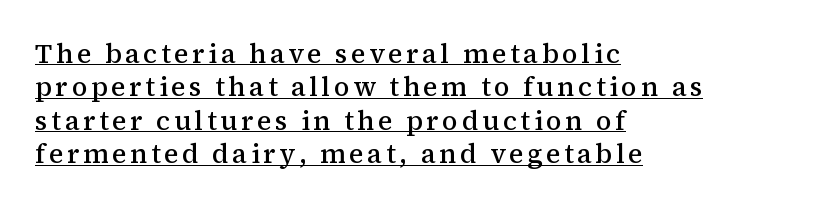
The image shows 27 px text type, upright; set left-aligned, line spacing 1.24x, underlined.
